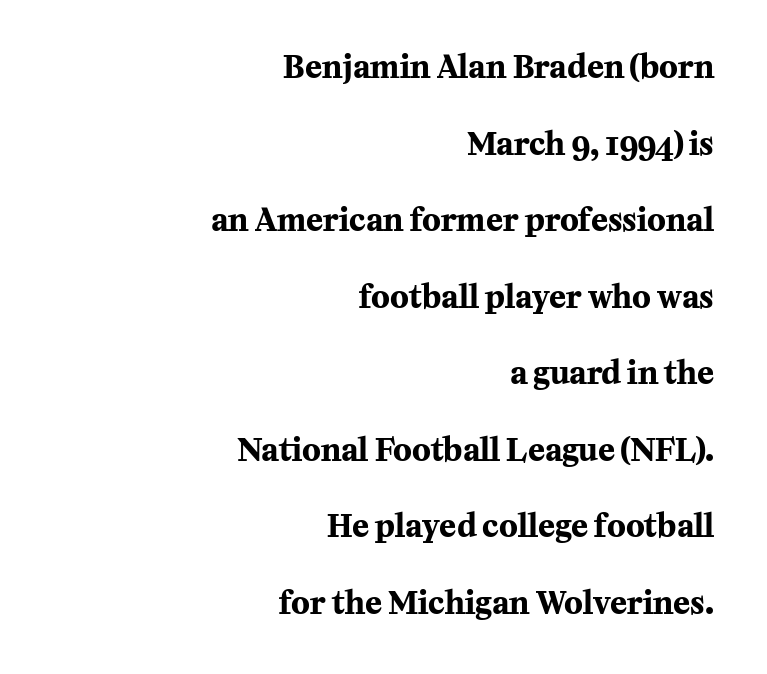
The image shows 31 px bold serif type, upright; set right-aligned, loose line spacing (2.47x), normal letter spacing, not underlined; medium stroke contrast and a medium x-height.
